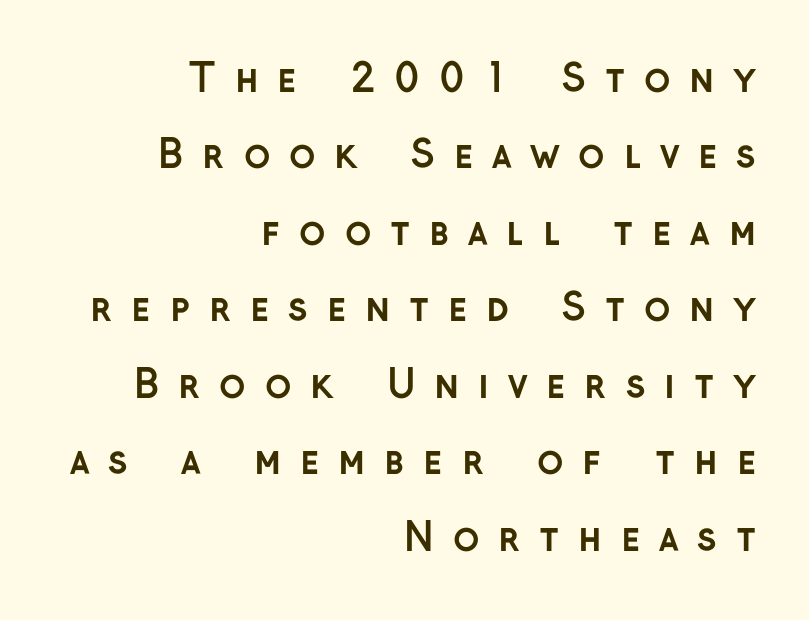
The image shows 39 px semibold sans-serif type, upright; set right-aligned, loose line spacing (1.96x), unusually wide letter spacing (+0.48 em), not underlined; low stroke contrast and a medium x-height.
